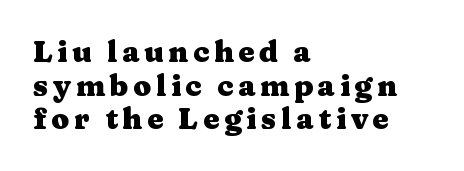
Q: Is the text bold? A: Yes.
Q: Is the text italic (slanted)? A: No, it is upright.
Q: Is the typeface a serif or a sans-serif typeface? A: Serif.
Q: Is the text underlined? A: No.
Q: How is the paragraph aligned? A: Left-aligned.
Q: Width (condensed, normal, or wide)? A: Wide.
Q: Stroke contrast? A: Medium.
Q: x-height? A: Medium.
Q: Monospaced? A: No.
